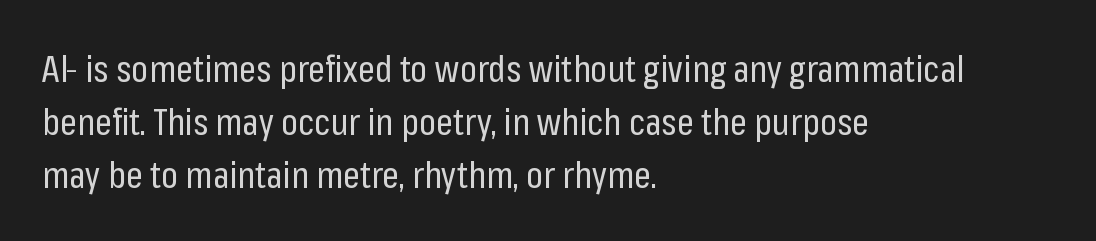
{"serif": "no", "italic": "no", "bold": "no", "weight": "regular", "width": "condensed", "stroke_contrast": "low", "x_height": "medium", "monospaced": "no", "underline": "no", "align": "left", "line_spacing": "normal", "line_spacing_ratio": 1.43, "letter_spacing": "normal", "letter_spacing_em": 0.0, "glyph_px": 37}
